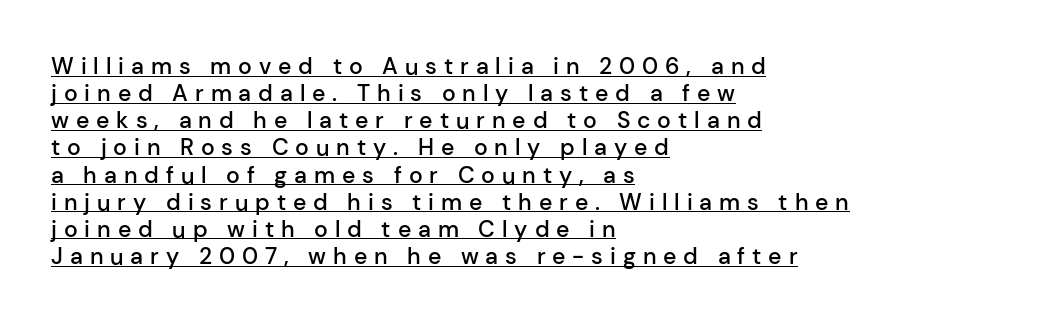
The image shows 23 px text type, upright; set left-aligned, line spacing 1.18x, unusually wide letter spacing (+0.3 em), underlined.
